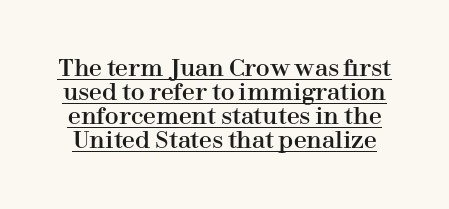
The image shows 23 px text type, upright; set tight line spacing (1.05x), normal letter spacing, underlined.
